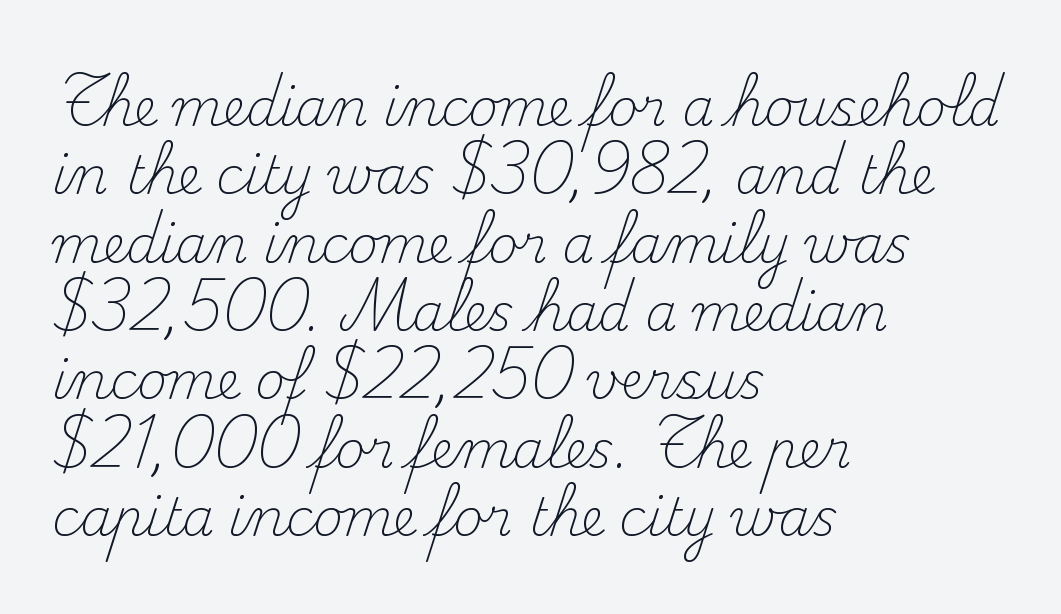
{"serif": "yes", "bold": "no", "weight": "light", "width": "normal", "stroke_contrast": "medium", "x_height": "small", "monospaced": "no", "underline": "no", "align": "left", "line_spacing": "normal", "line_spacing_ratio": 1.34, "letter_spacing": "normal", "letter_spacing_em": 0.0, "glyph_px": 51}
